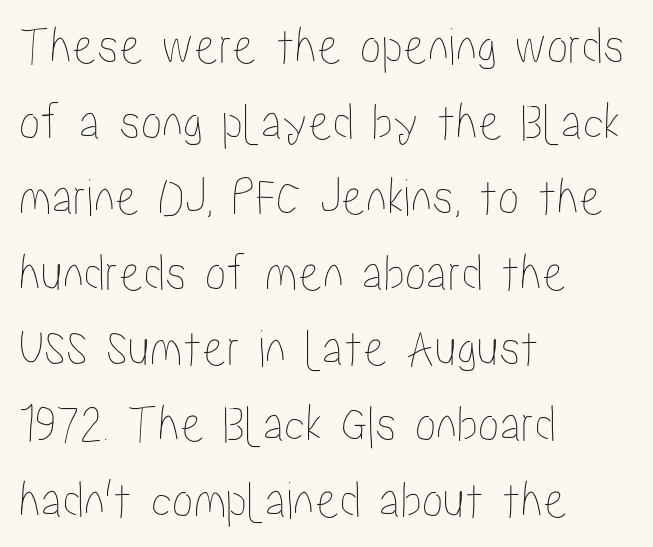
Q: Is the text italic (slanted)? A: No, it is upright.
Q: Is the text underlined? A: No.
Q: How is the paragraph aligned? A: Left-aligned.
Q: Is the spacing between letters normal or unusually wide? A: Normal.
Q: Is the spacing between lines tight, normal or loose? A: Normal.
Q: Width (condensed, normal, or wide)? A: Condensed.
Q: Stroke contrast? A: Low.
Q: x-height? A: Medium.
Q: Monospaced? A: No.
